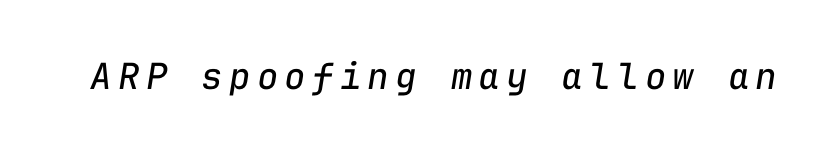
Q: Is the text bold? A: No.
Q: Is the text italic (slanted)? A: Yes, it leans right by about 9 degrees.
Q: Is the text underlined? A: No.
Q: Width (condensed, normal, or wide)? A: Normal.
Q: Stroke contrast? A: Low.
Q: x-height? A: Medium.
Q: Monospaced? A: Yes.
